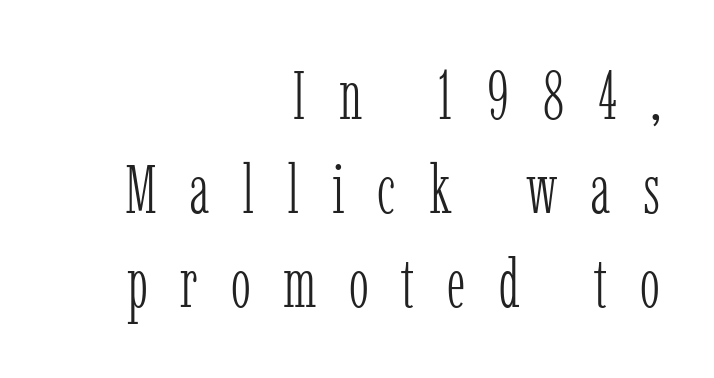
{"serif": "yes", "italic": "no", "bold": "no", "weight": "light", "width": "condensed", "stroke_contrast": "low", "x_height": "medium", "monospaced": "no", "underline": "no", "align": "right", "line_spacing": "normal", "line_spacing_ratio": 1.38, "letter_spacing": "wide", "letter_spacing_em": 0.48, "glyph_px": 68}
